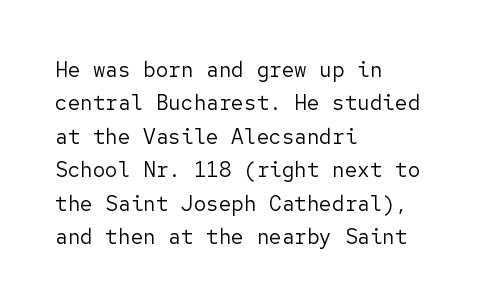
{"italic": "no", "bold": "no", "underline": "no", "align": "left", "line_spacing": "normal", "line_spacing_ratio": 1.59, "letter_spacing": "normal", "letter_spacing_em": 0.0, "glyph_px": 21}
